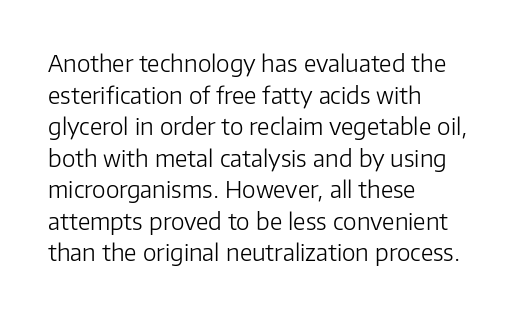
Q: Is the text bold? A: No.
Q: Is the text italic (slanted)? A: No, it is upright.
Q: Is the text underlined? A: No.
Q: How is the paragraph aligned? A: Left-aligned.
Q: Is the spacing between letters normal or unusually wide? A: Normal.
Q: Is the spacing between lines tight, normal or loose? A: Normal.
